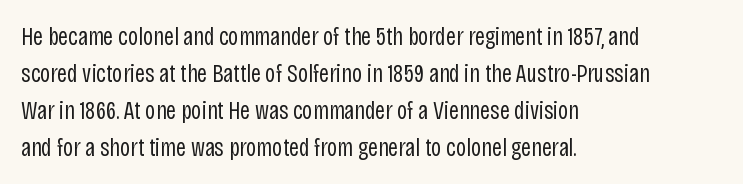
A typesetter would call this leading conventional body-copy spacing. Descender tails drop into unmarked territory. Visually the block forms a straight wall on the left and a jagged coastline on the right. Do the letters lean? They stand straight.
